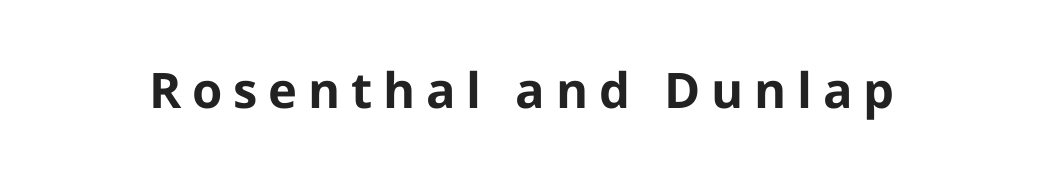
Q: Is the text bold? A: Yes.
Q: Is the text italic (slanted)? A: No, it is upright.
Q: Is the typeface a serif or a sans-serif typeface? A: Sans-serif.
Q: Is the text underlined? A: No.
Q: Is the spacing between letters normal or unusually wide? A: Unusually wide.
Q: Width (condensed, normal, or wide)? A: Normal.
Q: Stroke contrast? A: Low.
Q: x-height? A: Medium.
Q: Monospaced? A: No.
